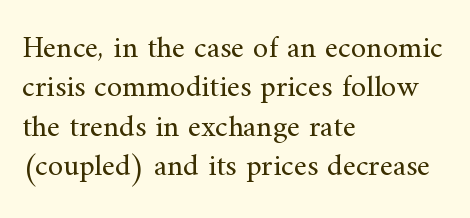
Q: Is the text bold? A: No.
Q: Is the text italic (slanted)? A: No, it is upright.
Q: Is the typeface a serif or a sans-serif typeface? A: Serif.
Q: Is the text underlined? A: No.
Q: How is the paragraph aligned? A: Left-aligned.
Q: Is the spacing between letters normal or unusually wide? A: Normal.
Q: Is the spacing between lines tight, normal or loose? A: Normal.
Q: Width (condensed, normal, or wide)? A: Normal.
Q: Stroke contrast? A: Medium.
Q: x-height? A: Small.
Q: Monospaced? A: No.
